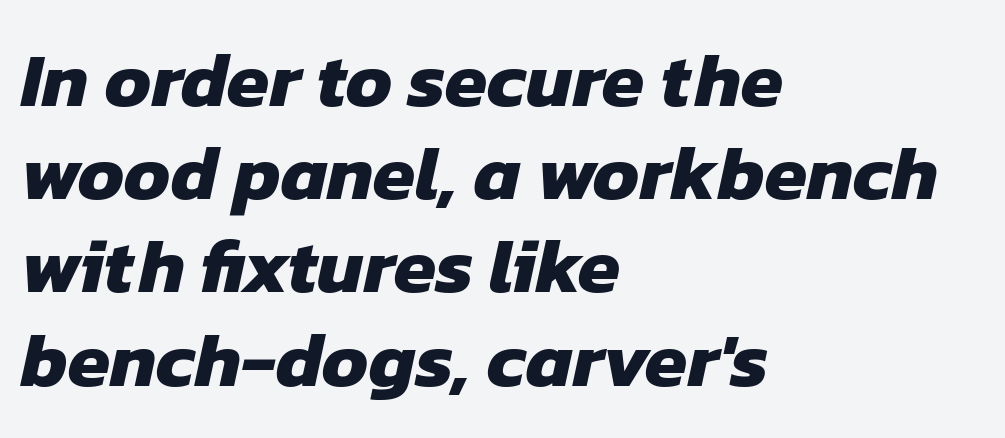
The lines are quadded left. Observe the absence of serifs on each vertical stroke in this sample. Glyph-to-glyph distance matches everyday printed text. This rendering features lettering with no underline.
